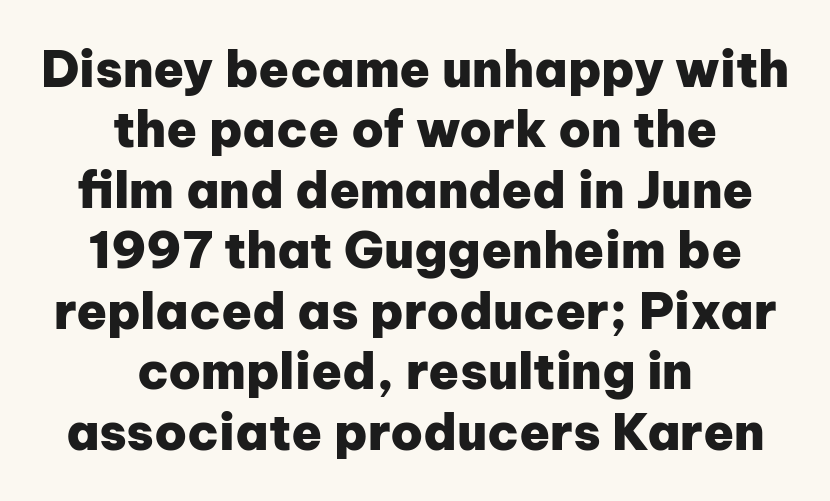
Type style note: lacks serifs. Notice how the passage keeps no hard edge, just a central spine. This sample uses an upright cut, with every glyph sitting square on the baseline. Bold? Absolutely — the strokes are thick and heavy.
